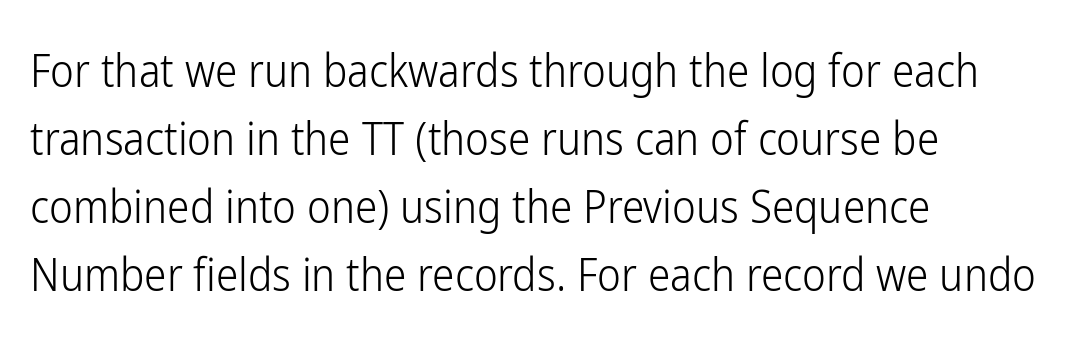
Q: Is the text bold? A: No.
Q: Is the text italic (slanted)? A: No, it is upright.
Q: Is the typeface a serif or a sans-serif typeface? A: Sans-serif.
Q: Is the text underlined? A: No.
Q: How is the paragraph aligned? A: Left-aligned.
Q: Is the spacing between letters normal or unusually wide? A: Normal.
Q: Is the spacing between lines tight, normal or loose? A: Normal.
Q: Width (condensed, normal, or wide)? A: Condensed.
Q: Stroke contrast? A: Low.
Q: x-height? A: Medium.
Q: Monospaced? A: No.
